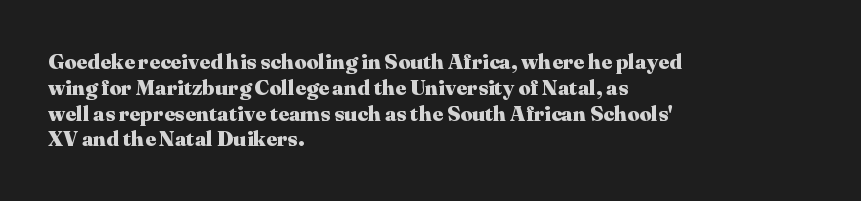
The image shows 21 px bold type, upright; set left-aligned, line spacing 1.23x, normal letter spacing, not underlined.
